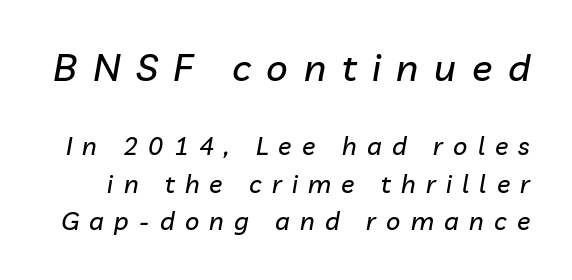
Q: Is the text italic (slanted)? A: Yes, it leans right by about 10 degrees.
Q: Is the text underlined? A: No.
Q: Is the spacing between letters normal or unusually wide? A: Unusually wide.
Q: Is the spacing between lines tight, normal or loose? A: Normal.
Q: Which block of text is set in a larger size, the first (top) or the second (bottom)? A: The first (top) one.
Q: Width (condensed, normal, or wide)? A: Normal.
Q: Stroke contrast? A: Low.
Q: x-height? A: Medium.
Q: Monospaced? A: No.
